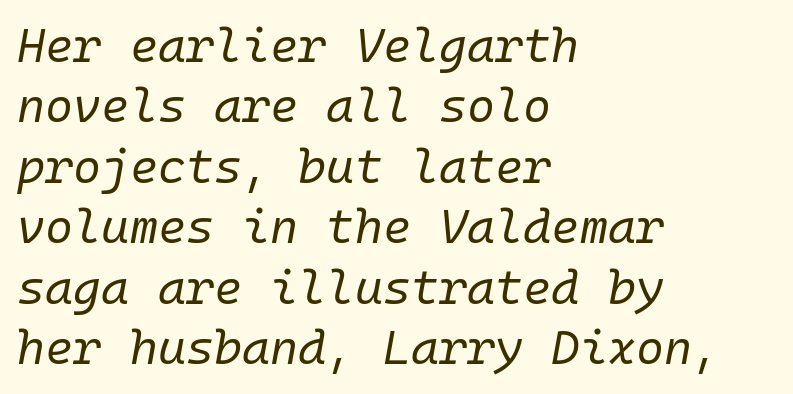
The image shows 48 px regular-weight type, italic (leaning right), monospaced; set left-aligned, normal line spacing (1.26x), normal letter spacing, not underlined; low stroke contrast and a medium x-height.
